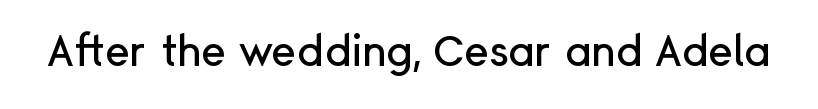
{"serif": "no", "italic": "no", "width": "normal", "stroke_contrast": "low", "x_height": "medium", "monospaced": "no", "underline": "no", "letter_spacing": "normal", "letter_spacing_em": 0.0, "glyph_px": 42}
